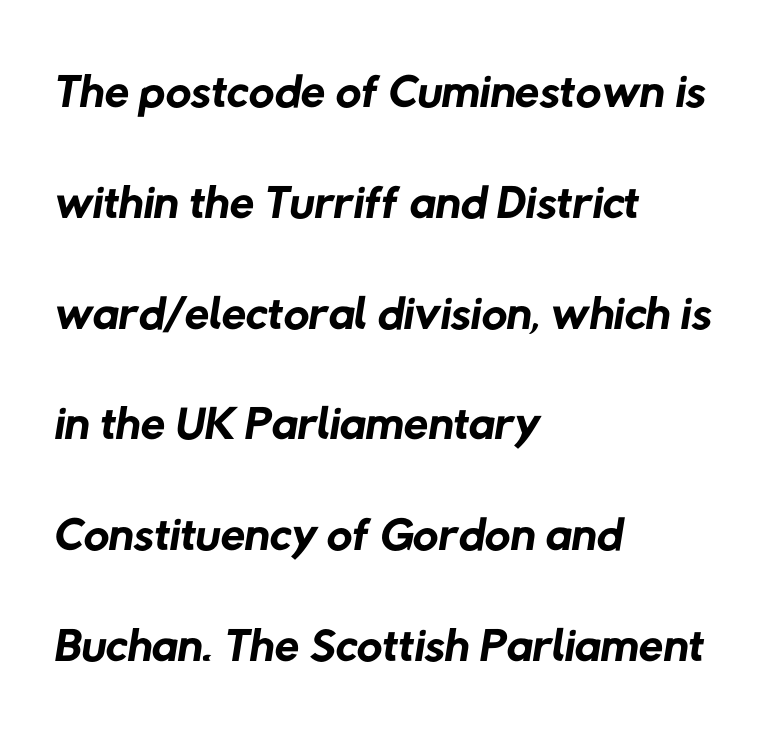
Look at the tracking — it's just the regular setting, nothing added. Students, observe: this is what conventionally led text looks like. The face used here is proportionally spaced, like ordinary book or web type. Which margin do the lines hug? The left one — the right edge is uneven. Letterform terminals end flat and unadorned throughout the passage. Underline: absent.
